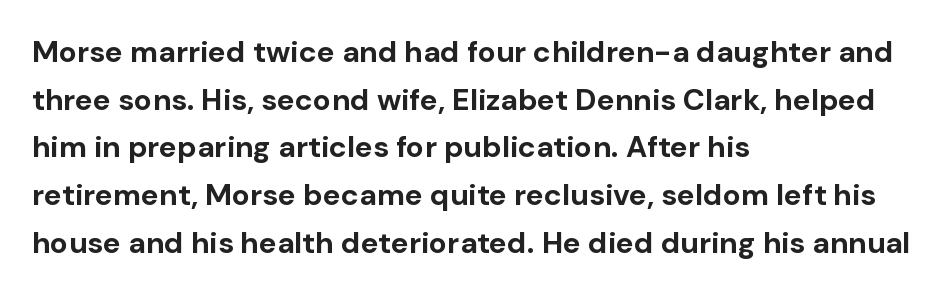
Just letters on the line, the space beneath them empty. The lettering holds an erect, upright posture throughout. This is heavy type, rendered in bold. Casual observation: everything's shoved over to the left. Letter spacing: default. The font family rendered here belongs to the sans-serif group.
